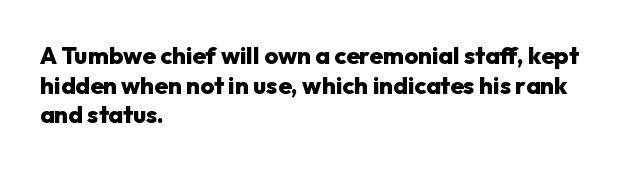
{"italic": "no", "bold": "yes", "underline": "no", "align": "left", "line_spacing_ratio": 1.23, "letter_spacing": "normal", "letter_spacing_em": 0.0, "glyph_px": 24}
